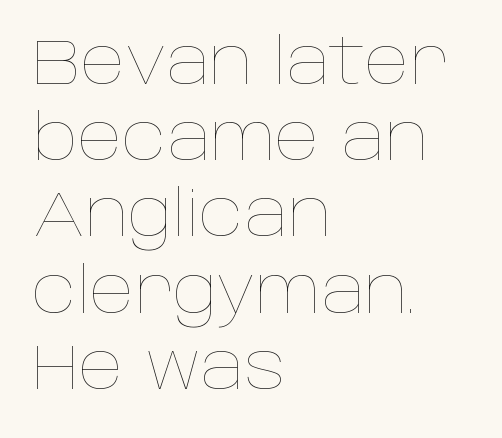
Q: Is the text bold? A: No.
Q: Is the text italic (slanted)? A: No, it is upright.
Q: Is the text underlined? A: No.
Q: How is the paragraph aligned? A: Left-aligned.
Q: Is the spacing between letters normal or unusually wide? A: Normal.
Q: Width (condensed, normal, or wide)? A: Normal.
Q: Stroke contrast? A: Low.
Q: x-height? A: Large.
Q: Monospaced? A: No.
